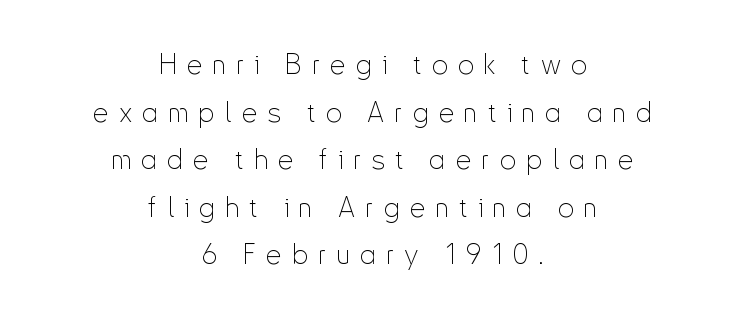
Q: Is the text bold? A: No.
Q: Is the text italic (slanted)? A: No, it is upright.
Q: Is the typeface a serif or a sans-serif typeface? A: Sans-serif.
Q: Is the text underlined? A: No.
Q: How is the paragraph aligned? A: Centered.
Q: Is the spacing between letters normal or unusually wide? A: Unusually wide.
Q: Is the spacing between lines tight, normal or loose? A: Normal.
Q: Width (condensed, normal, or wide)? A: Condensed.
Q: Stroke contrast? A: Low.
Q: x-height? A: Small.
Q: Monospaced? A: No.
